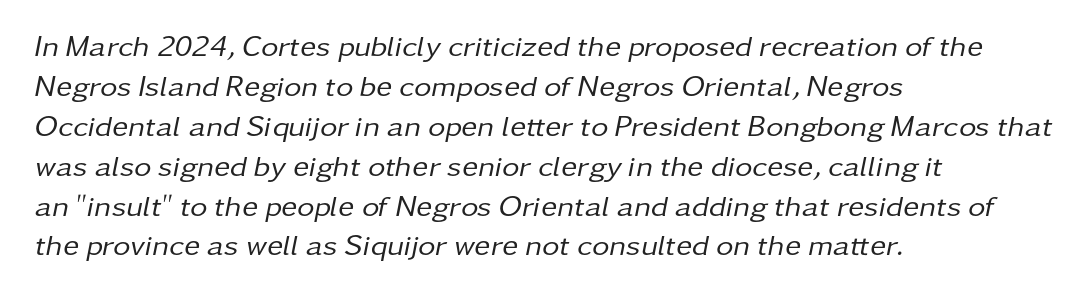
{"italic": "yes", "lean": "right", "slant_degrees": 11, "bold": "no", "weight": "regular", "width": "normal", "stroke_contrast": "low", "x_height": "medium", "monospaced": "no", "underline": "no", "align": "left", "line_spacing": "normal", "line_spacing_ratio": 1.33, "letter_spacing": "normal", "letter_spacing_em": 0.0, "glyph_px": 30}
